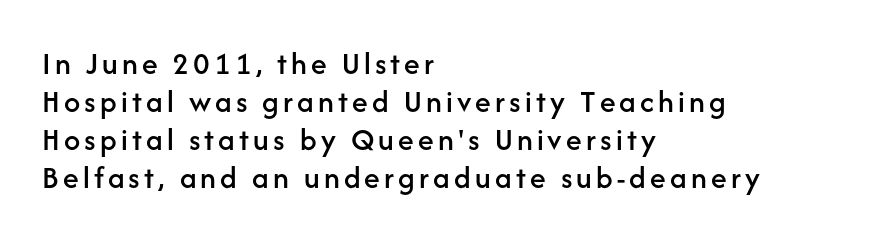
The letters advance in unequal steps, a hallmark of proportional type. The font's upright variant was chosen for this text. Words float on clear page, feet unadorned. Horizontal alignment here is leftward, the default for most running prose. Are there feet on the stems? There aren't — it's a sans.
